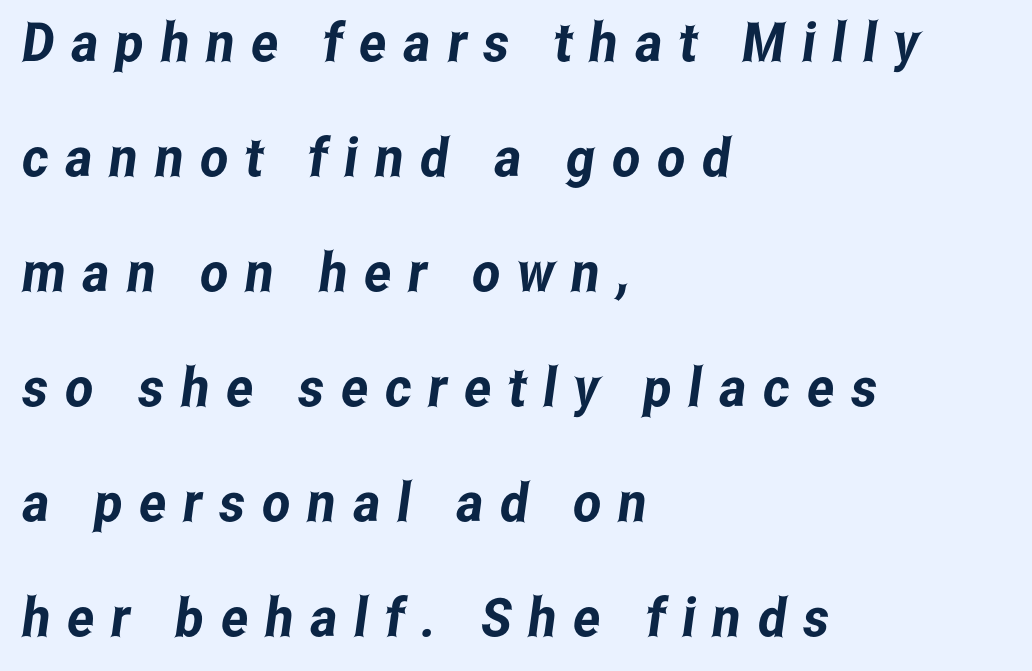
{"serif": "no", "width": "condensed", "stroke_contrast": "low", "x_height": "medium", "monospaced": "no", "underline": "no", "align": "left", "line_spacing": "loose", "line_spacing_ratio": 2.13, "letter_spacing": "wide", "letter_spacing_em": 0.31, "glyph_px": 54}
